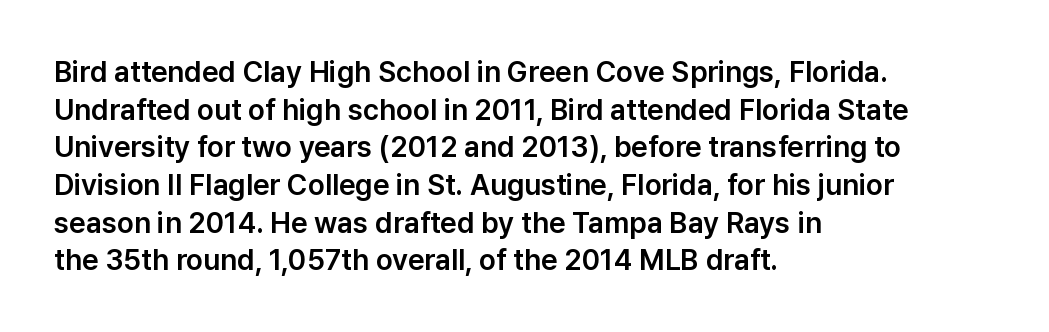
Q: Is the text italic (slanted)? A: No, it is upright.
Q: Is the typeface a serif or a sans-serif typeface? A: Sans-serif.
Q: Is the text underlined? A: No.
Q: How is the paragraph aligned? A: Left-aligned.
Q: Is the spacing between letters normal or unusually wide? A: Normal.
Q: Is the spacing between lines tight, normal or loose? A: Normal.
Q: Width (condensed, normal, or wide)? A: Normal.
Q: Stroke contrast? A: Low.
Q: x-height? A: Medium.
Q: Monospaced? A: No.
